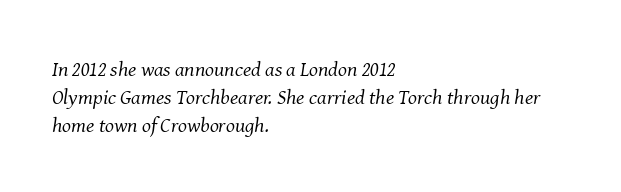
Q: Is the text bold? A: No.
Q: Is the text italic (slanted)? A: Yes, it leans right by about 8 degrees.
Q: Is the text underlined? A: No.
Q: How is the paragraph aligned? A: Left-aligned.
Q: Is the spacing between letters normal or unusually wide? A: Normal.
Q: Is the spacing between lines tight, normal or loose? A: Normal.
